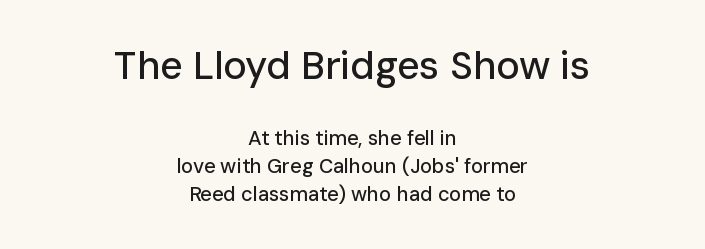
Q: Is the text italic (slanted)? A: No, it is upright.
Q: Is the typeface a serif or a sans-serif typeface? A: Sans-serif.
Q: Is the text underlined? A: No.
Q: How is the paragraph aligned? A: Centered.
Q: Is the spacing between letters normal or unusually wide? A: Normal.
Q: Is the spacing between lines tight, normal or loose? A: Normal.
Q: Which block of text is set in a larger size, the first (top) or the second (bottom)? A: The first (top) one.
Q: Width (condensed, normal, or wide)? A: Normal.
Q: Stroke contrast? A: Low.
Q: x-height? A: Medium.
Q: Monospaced? A: No.
